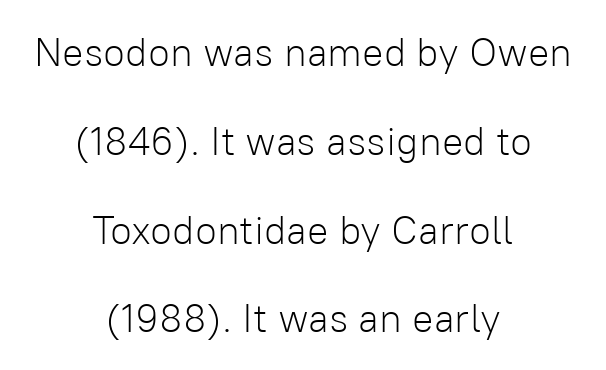
The image shows 40 px light sans-serif type, upright; set centered, loose line spacing (2.22x), normal letter spacing, not underlined; low stroke contrast and a medium x-height.
